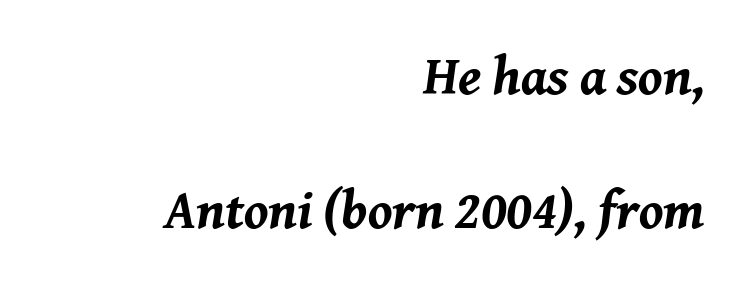
The glyphs are unaccompanied by any horizontal stroke below them. Tracking value appears to be zero — textbook default spacing. This is heavy type, rendered in bold. The rendering applies a slant to the glyphs. These lines are rendered in a variable-pitch font.
